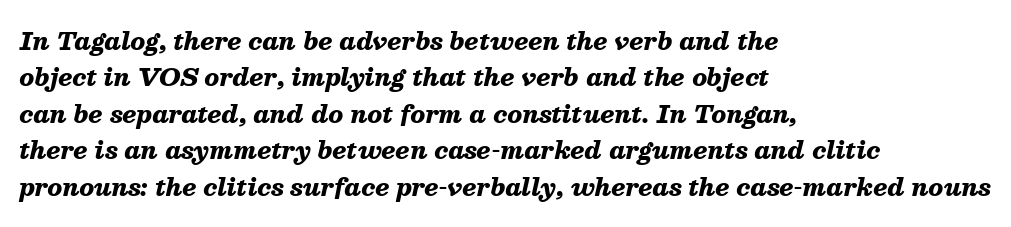
The image shows 24 px bold type, italic (leaning right); set left-aligned, normal line spacing (1.52x), normal letter spacing, not underlined.
